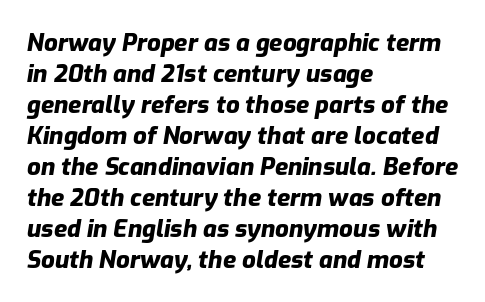
The image shows 24 px bold type, italic (leaning right); set left-aligned, normal line spacing (1.29x), normal letter spacing, not underlined.
